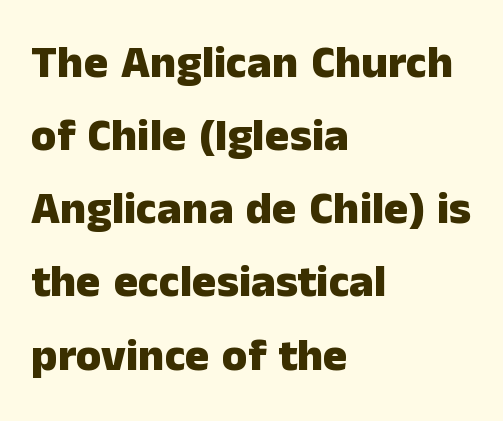
Nothing sits at the stroke ends, so this counts as sans-serif. Each glyph is drawn with heavy, bold strokes. Glyph-to-glyph distance matches everyday printed text. Normally led — the rows are evenly, conventionally spaced.
